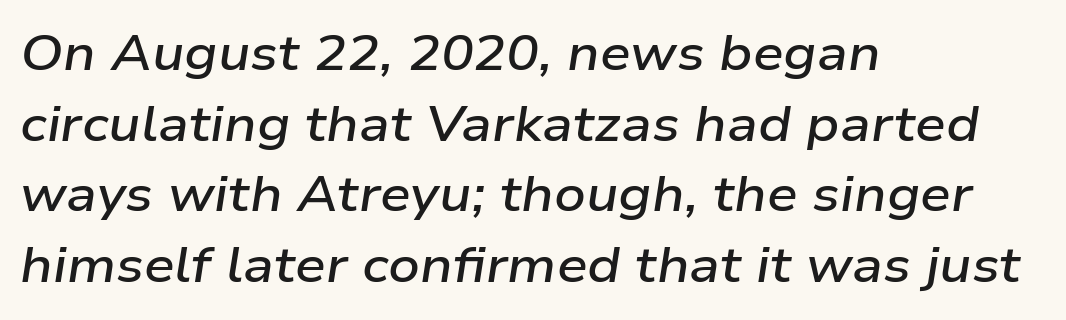
The image shows 49 px semibold, wide type, italic (leaning right); set left-aligned, normal line spacing (1.44x), normal letter spacing, not underlined; low stroke contrast and a medium x-height.
